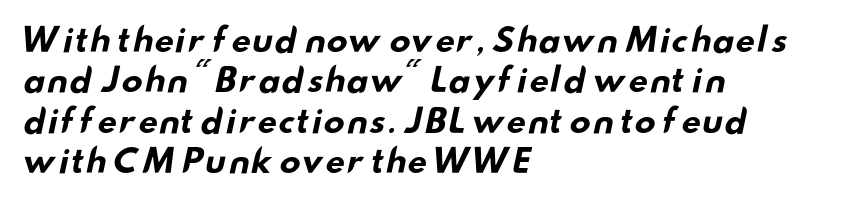
Q: Is the text bold? A: Yes.
Q: Is the typeface a serif or a sans-serif typeface? A: Sans-serif.
Q: Is the text underlined? A: No.
Q: How is the paragraph aligned? A: Left-aligned.
Q: Is the spacing between letters normal or unusually wide? A: Normal.
Q: Is the spacing between lines tight, normal or loose? A: Normal.
Q: Width (condensed, normal, or wide)? A: Wide.
Q: Stroke contrast? A: Low.
Q: x-height? A: Small.
Q: Monospaced? A: No.
